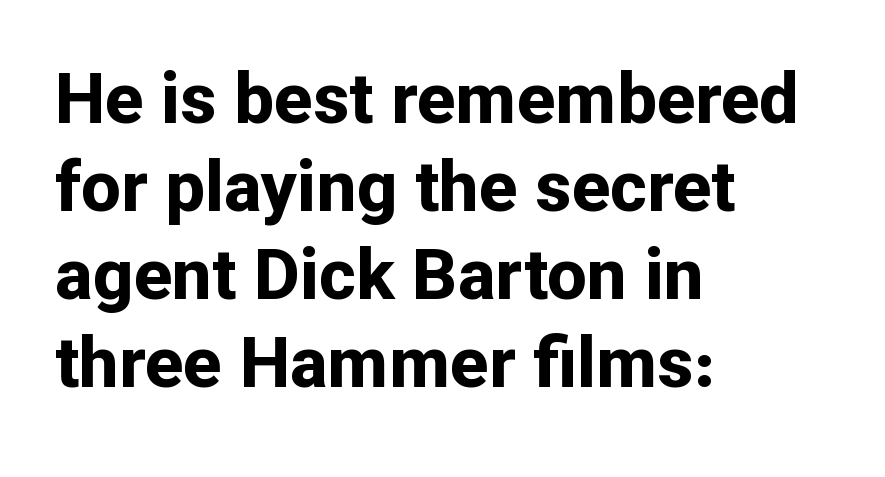
{"serif": "no", "italic": "no", "bold": "yes", "weight": "bold", "width": "normal", "stroke_contrast": "low", "x_height": "medium", "monospaced": "no", "underline": "no", "align": "left", "line_spacing_ratio": 1.24, "letter_spacing": "normal", "letter_spacing_em": 0.0, "glyph_px": 71}
